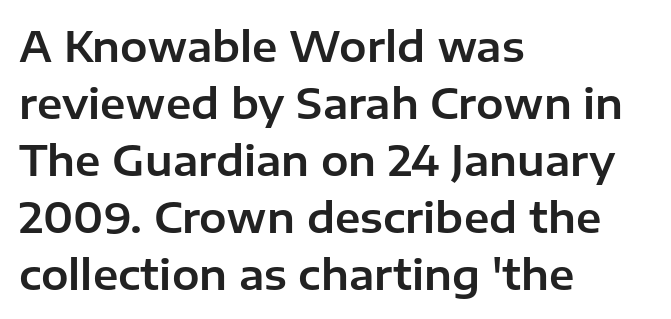
The image shows 41 px sans-serif type, upright; set left-aligned, normal line spacing (1.39x), normal letter spacing, not underlined; low stroke contrast and a medium x-height.
